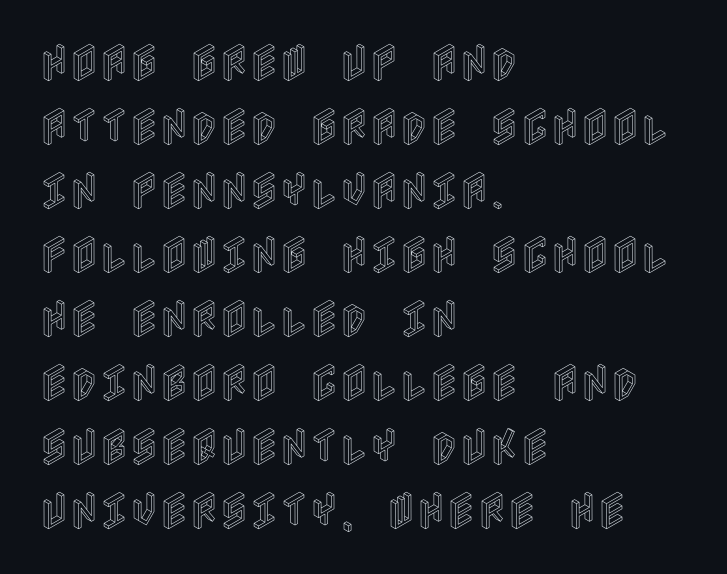
Q: Is the text italic (slanted)? A: No, it is upright.
Q: Is the text underlined? A: No.
Q: How is the paragraph aligned? A: Left-aligned.
Q: Is the spacing between letters normal or unusually wide? A: Normal.
Q: Is the spacing between lines tight, normal or loose? A: Normal.
Q: Width (condensed, normal, or wide)? A: Condensed.
Q: x-height? A: Large.
